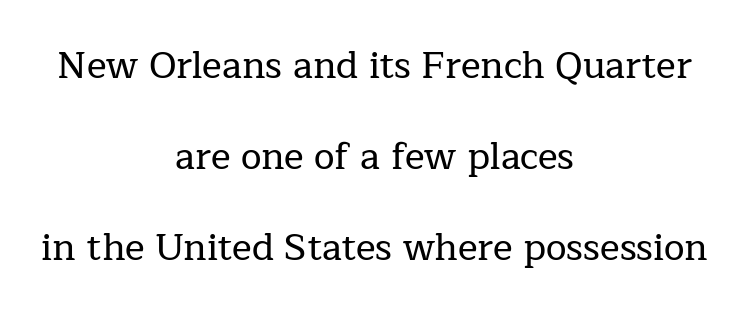
{"serif": "yes", "italic": "no", "width": "normal", "stroke_contrast": "low", "x_height": "medium", "monospaced": "no", "underline": "no", "align": "center", "line_spacing": "loose", "line_spacing_ratio": 2.46, "letter_spacing": "normal", "letter_spacing_em": 0.0, "glyph_px": 37}
